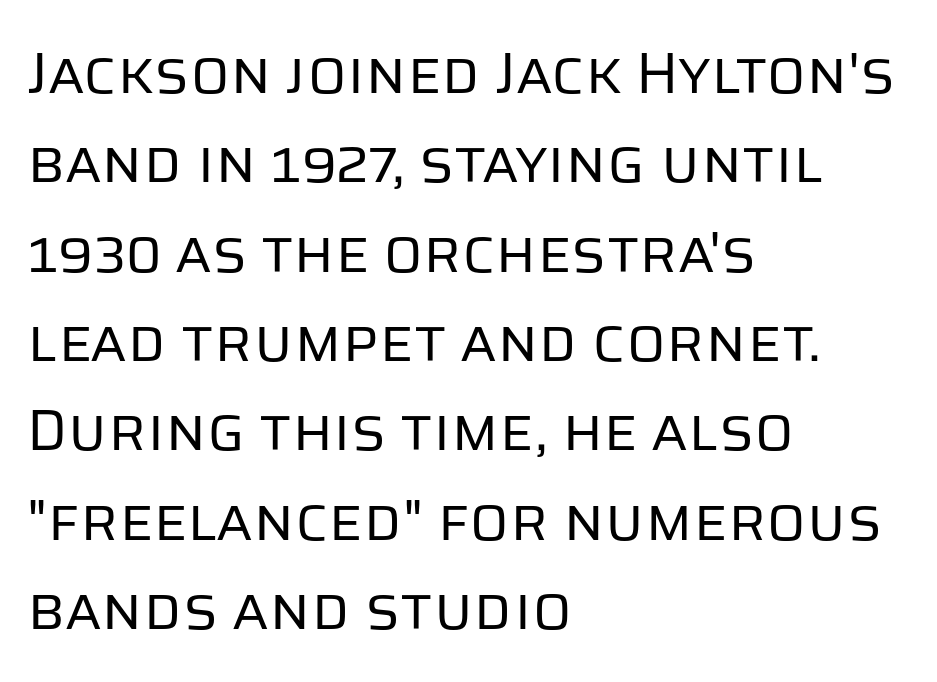
The image shows 58 px regular-weight sans-serif type, upright; set left-aligned, normal line spacing (1.54x), normal letter spacing, not underlined; low stroke contrast and a large x-height.
